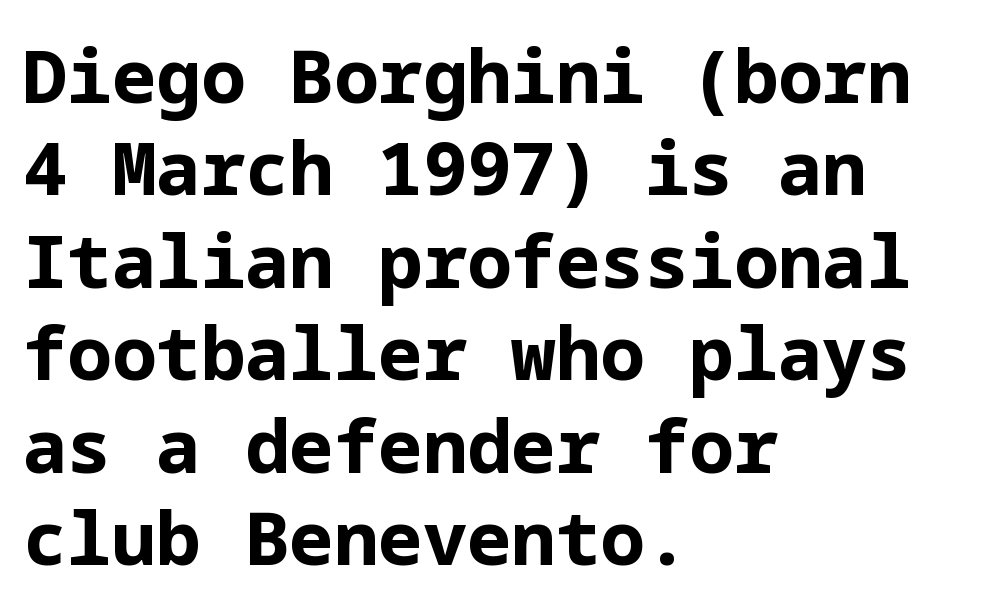
The image shows 74 px bold sans-serif type, upright; set left-aligned, normal line spacing (1.25x), normal letter spacing, not underlined; low stroke contrast and a medium x-height.
